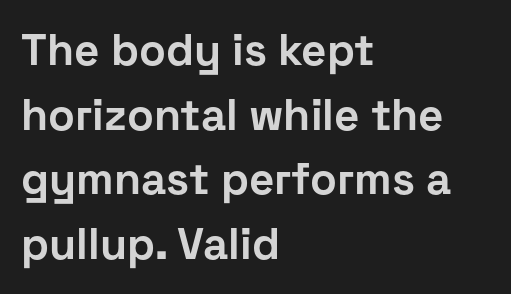
The image shows 44 px bold sans-serif type, upright; set left-aligned, normal line spacing (1.47x), normal letter spacing, not underlined; low stroke contrast and a medium x-height.
